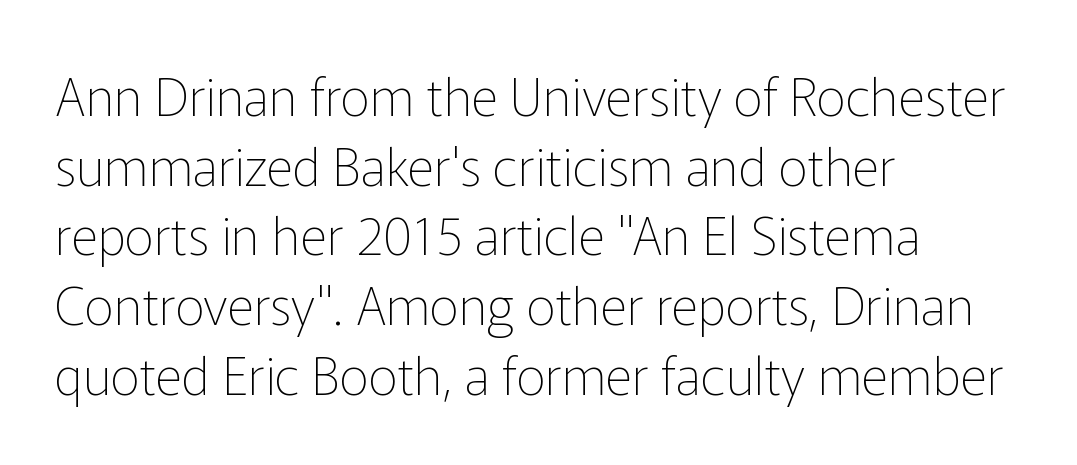
Designer's note — italics off, roman on. Leftover space on each line is placed entirely after the last word. Does extra space separate the letters? No, they use regular spacing. No feet cap the strokes, marking this as sans-serif type. Anything drawn beneath the words? Only blank space. The strokes carry an ordinary text weight at most.
